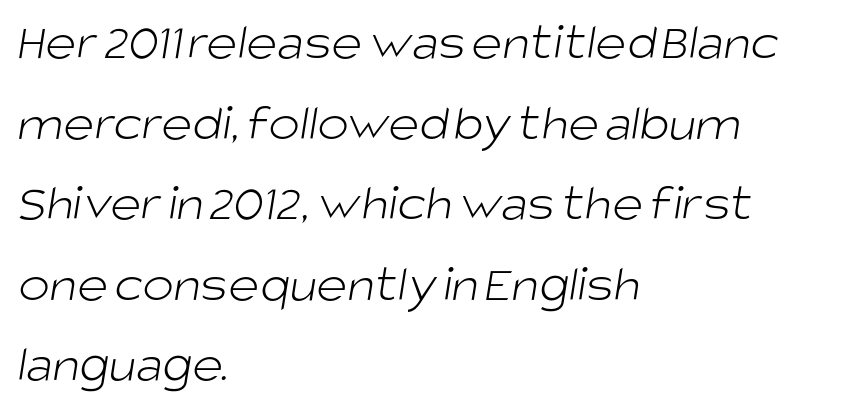
All the whitespace from short lines collects on the right. Leading: standard. Clear beneath every line of the passage. Unlike a traditional serif, this face leaves its strokes unadorned.
